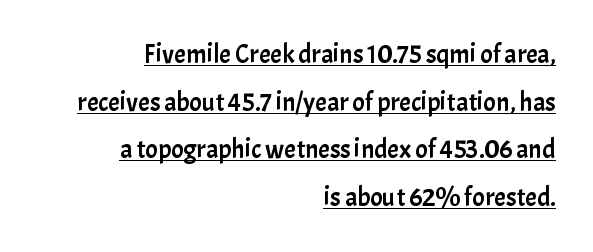
Q: Is the text italic (slanted)? A: No, it is upright.
Q: Is the text underlined? A: Yes.
Q: How is the paragraph aligned? A: Right-aligned.
Q: Is the spacing between letters normal or unusually wide? A: Normal.
